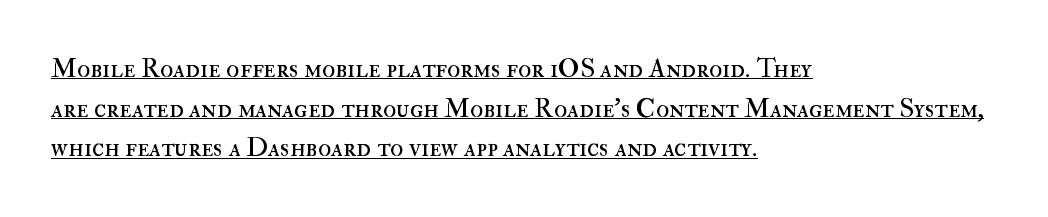
Teacher's note: observe the even left margin — that is flush-left alignment. Does the leading feel generous? No, just average. Notice how a bar underscores the lettering throughout. Compared with a typical body face, this is equally light or lighter still.
